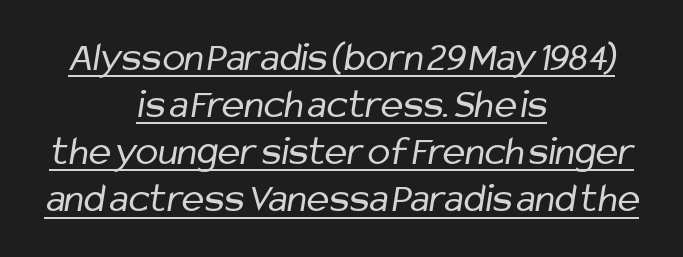
Q: Is the text bold? A: No.
Q: Is the typeface a serif or a sans-serif typeface? A: Sans-serif.
Q: Is the text underlined? A: Yes.
Q: How is the paragraph aligned? A: Centered.
Q: Is the spacing between letters normal or unusually wide? A: Normal.
Q: Is the spacing between lines tight, normal or loose? A: Tight.
Q: Width (condensed, normal, or wide)? A: Condensed.
Q: Stroke contrast? A: Low.
Q: x-height? A: Medium.
Q: Monospaced? A: No.
